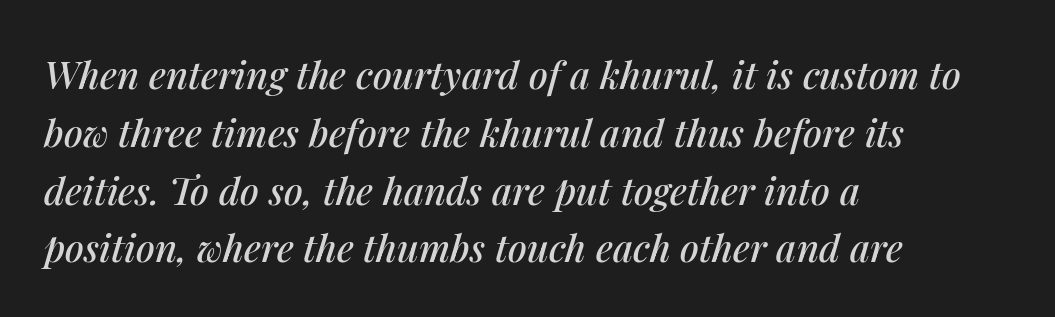
The image shows 38 px text type, italic (leaning right); set left-aligned, normal line spacing (1.52x), normal letter spacing, not underlined; medium stroke contrast and a medium x-height.
